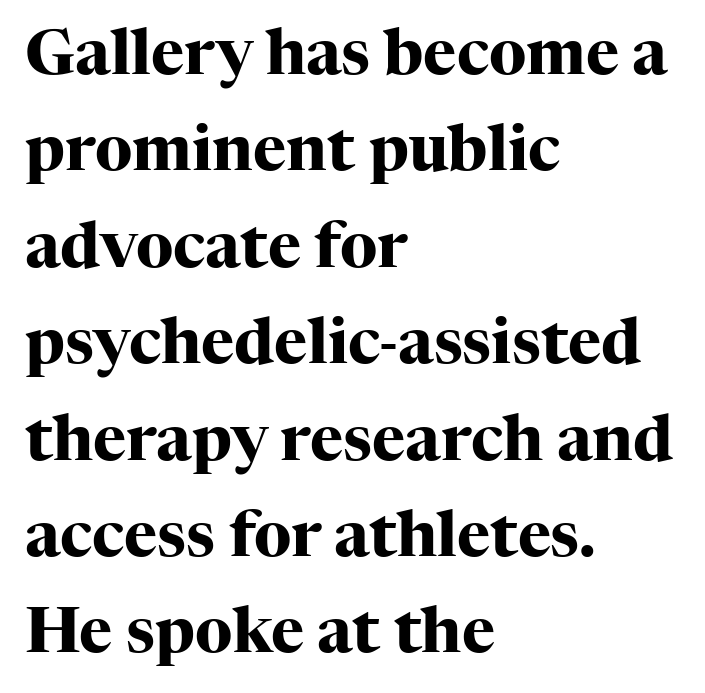
Q: Is the text bold? A: Yes.
Q: Is the text italic (slanted)? A: No, it is upright.
Q: Is the typeface a serif or a sans-serif typeface? A: Serif.
Q: Is the text underlined? A: No.
Q: How is the paragraph aligned? A: Left-aligned.
Q: Is the spacing between letters normal or unusually wide? A: Normal.
Q: Is the spacing between lines tight, normal or loose? A: Normal.
Q: Width (condensed, normal, or wide)? A: Normal.
Q: Stroke contrast? A: High.
Q: x-height? A: Medium.
Q: Monospaced? A: No.
